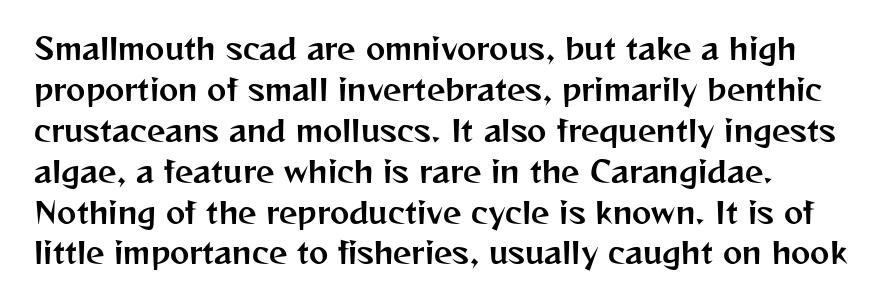
{"serif": "no", "italic": "no", "width": "normal", "stroke_contrast": "medium", "x_height": "medium", "monospaced": "no", "underline": "no", "align": "left", "line_spacing": "normal", "line_spacing_ratio": 1.41, "letter_spacing": "normal", "letter_spacing_em": 0.0, "glyph_px": 29}
